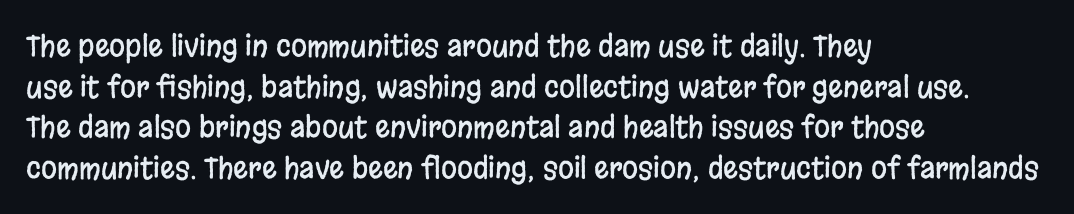
Q: Is the text italic (slanted)? A: No, it is upright.
Q: Is the typeface a serif or a sans-serif typeface? A: Sans-serif.
Q: Is the text underlined? A: No.
Q: How is the paragraph aligned? A: Left-aligned.
Q: Is the spacing between letters normal or unusually wide? A: Normal.
Q: Is the spacing between lines tight, normal or loose? A: Normal.
Q: Width (condensed, normal, or wide)? A: Condensed.
Q: Stroke contrast? A: Low.
Q: x-height? A: Large.
Q: Monospaced? A: No.
